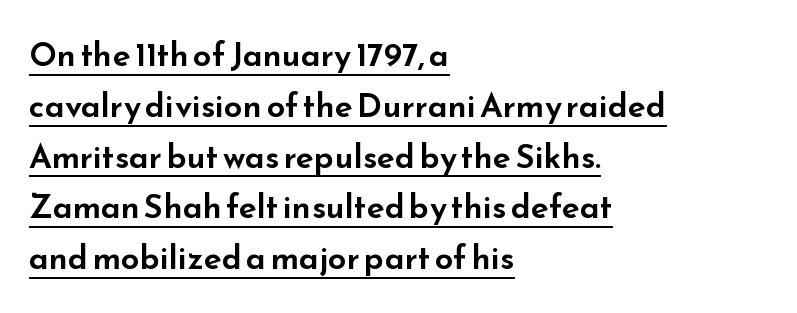
When letters stand straight like this, we call the style roman or upright. These lines sit exactly where default settings would place them. The letterforms sit shoulder to shoulder at normal distance. Look at the bottom of the vertical strokes: they stop flat, with no serifs. In designer terms, the underline attribute is active on this setting.
